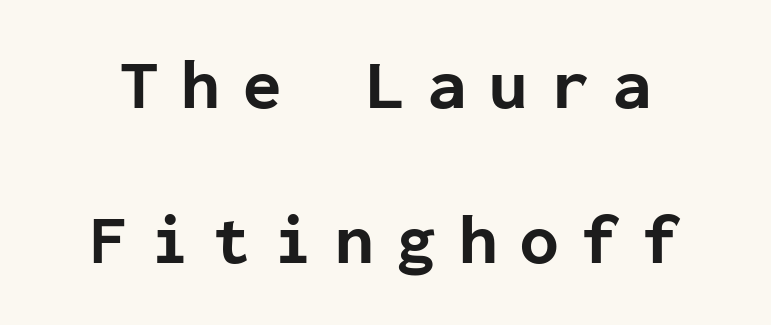
{"serif": "no", "italic": "no", "bold": "yes", "weight": "bold", "width": "normal", "stroke_contrast": "low", "x_height": "medium", "monospaced": "yes", "underline": "no", "line_spacing": "loose", "line_spacing_ratio": 2.22, "letter_spacing": "wide", "letter_spacing_em": 0.33, "glyph_px": 70}
